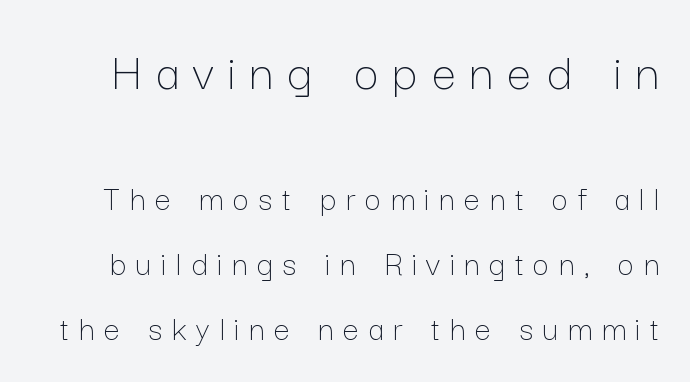
Q: Is the text bold? A: No.
Q: Is the text italic (slanted)? A: No, it is upright.
Q: Is the text underlined? A: No.
Q: Is the spacing between letters normal or unusually wide? A: Unusually wide.
Q: Which block of text is set in a larger size, the first (top) or the second (bottom)? A: The first (top) one.
Q: Width (condensed, normal, or wide)? A: Normal.
Q: Stroke contrast? A: Low.
Q: x-height? A: Medium.
Q: Monospaced? A: No.
